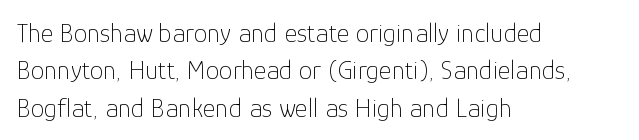
Interline gaps are of average width in this sample. Inter-character spacing is left at the font's built-in metrics. If you drew a line through each stem, it would be perfectly vertical. Words float on clear page, feet unadorned. Each line starts at the same left margin while the right side varies.
